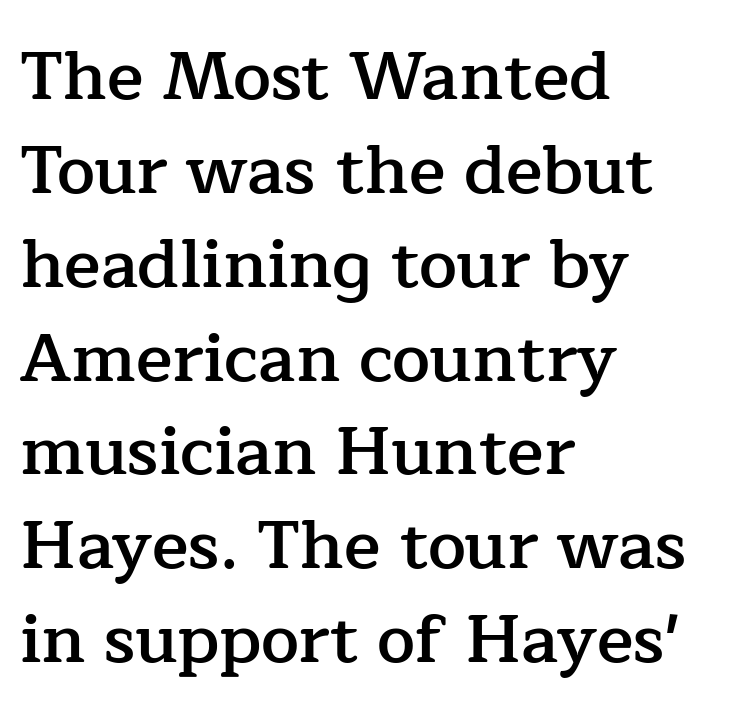
Q: Is the text bold? A: Semi-bold.
Q: Is the text italic (slanted)? A: No, it is upright.
Q: Is the typeface a serif or a sans-serif typeface? A: Serif.
Q: Is the text underlined? A: No.
Q: How is the paragraph aligned? A: Left-aligned.
Q: Is the spacing between letters normal or unusually wide? A: Normal.
Q: Is the spacing between lines tight, normal or loose? A: Normal.
Q: Width (condensed, normal, or wide)? A: Normal.
Q: Stroke contrast? A: Low.
Q: x-height? A: Medium.
Q: Monospaced? A: No.
